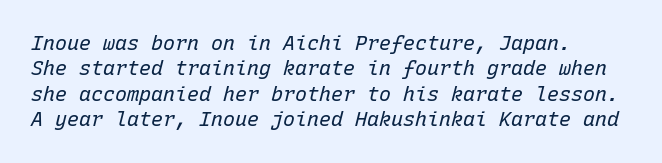
{"italic": "yes", "lean": "right", "slant_degrees": 15, "bold": "no", "underline": "no", "line_spacing": "normal", "line_spacing_ratio": 1.27, "letter_spacing": "normal", "letter_spacing_em": 0.0, "glyph_px": 20}
